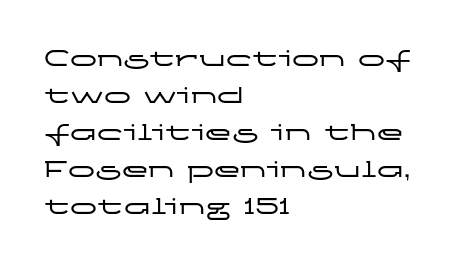
A typesetter would call this zero additional tracking. Notice how descenders clear the ascenders below comfortably — that's standard leading. Ordinary non-slanted type is in use. Letters rest on an invisible, unmarked baseline.
